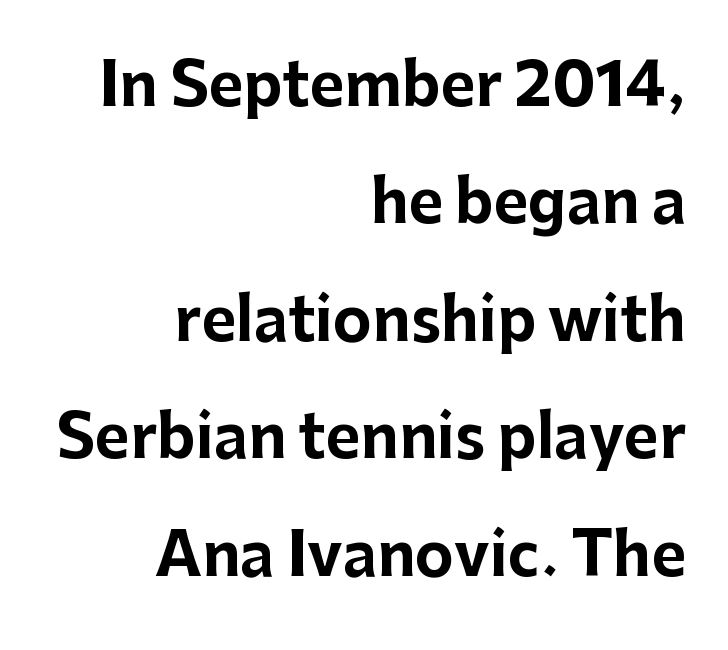
The image shows 59 px bold sans-serif type, upright; set right-aligned, loose line spacing (1.99x), normal letter spacing, not underlined; low stroke contrast and a medium x-height.
